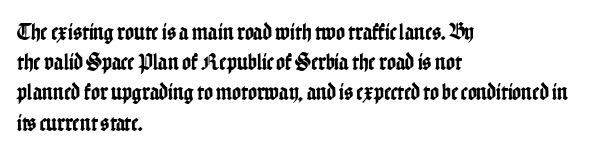
Leading: standard. Ascenders rise straight up at ninety degrees. The text block is weighted toward the left margin, trailing off unevenly rightward. Default kerning and tracking; the words read as compact shapes. Underlining? Definitely not there.
